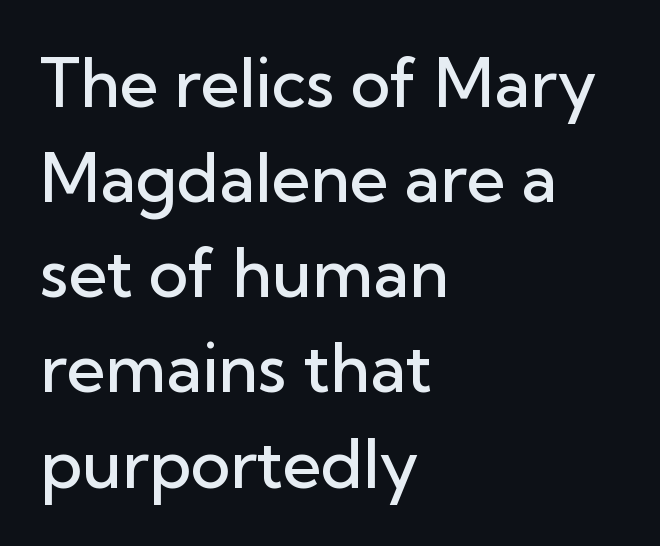
These lines are rendered in a variable-pitch font. The lettering stays uniformly vertical, giving the passage a roman look. The lines in this sample share a left origin and differ only in where they stop. Examine the stroke ends and you'll find no serifs.
